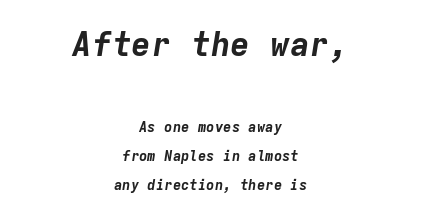
The image shows 33 px bold type, italic (leaning right), monospaced; set centered, loose line spacing (2.06x), normal letter spacing, not underlined; the first (top) block is 2.36x larger; low stroke contrast and a medium x-height.
